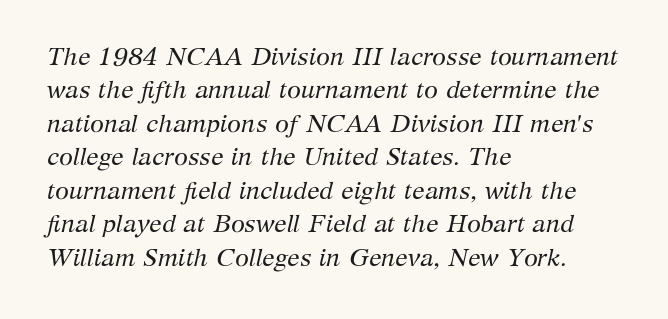
Q: Is the text bold? A: No.
Q: Is the text italic (slanted)? A: Yes, it leans right by about 12 degrees.
Q: Is the text underlined? A: No.
Q: How is the paragraph aligned? A: Left-aligned.
Q: Is the spacing between letters normal or unusually wide? A: Normal.
Q: Is the spacing between lines tight, normal or loose? A: Normal.
